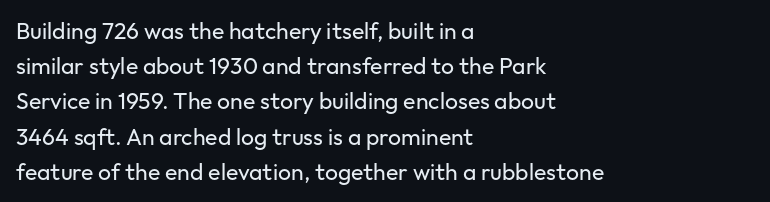
Q: Is the text bold? A: No.
Q: Is the text italic (slanted)? A: No, it is upright.
Q: Is the text underlined? A: No.
Q: How is the paragraph aligned? A: Left-aligned.
Q: Is the spacing between letters normal or unusually wide? A: Normal.
Q: Is the spacing between lines tight, normal or loose? A: Normal.
